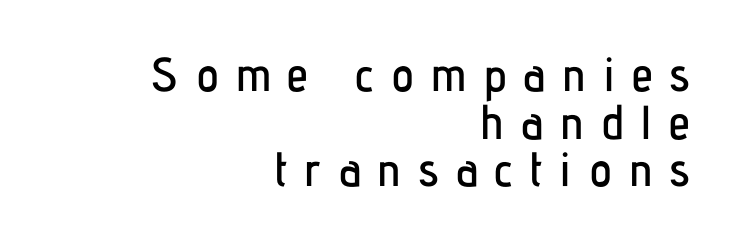
These lines are composed in type without serifs. The paragraph has a hard right edge and a soft left edge. The tracking jumps out immediately: characters are airy and widely separated. Glance below the letters and you will spot only blank space. Every stem runs plumb, perpendicular to the baseline.
